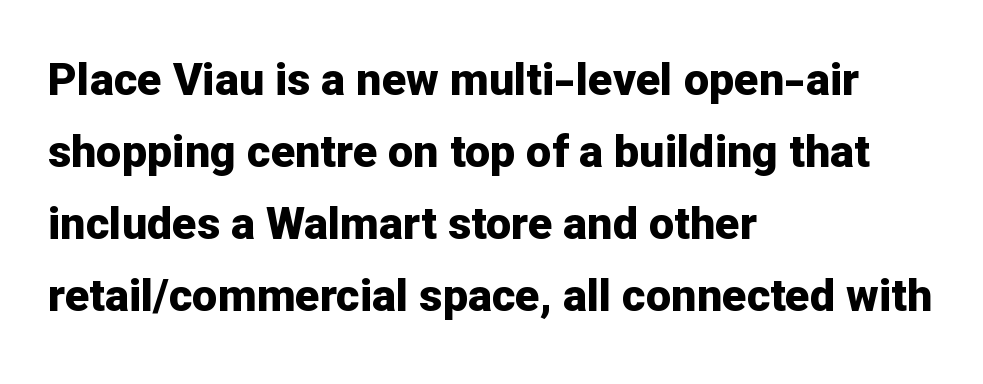
Q: Is the text bold? A: Yes.
Q: Is the text italic (slanted)? A: No, it is upright.
Q: Is the typeface a serif or a sans-serif typeface? A: Sans-serif.
Q: Is the text underlined? A: No.
Q: How is the paragraph aligned? A: Left-aligned.
Q: Is the spacing between letters normal or unusually wide? A: Normal.
Q: Is the spacing between lines tight, normal or loose? A: Normal.
Q: Width (condensed, normal, or wide)? A: Normal.
Q: Stroke contrast? A: Low.
Q: x-height? A: Medium.
Q: Monospaced? A: No.
